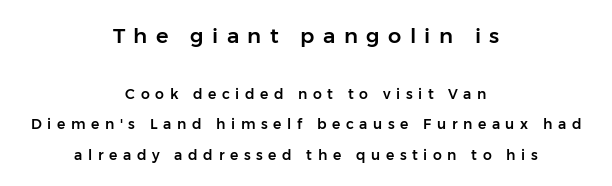
The image shows 21 px text type, upright; set centered, loose line spacing (2.18x), unusually wide letter spacing (+0.4 em), not underlined; the first (top) block is 1.5x larger.
